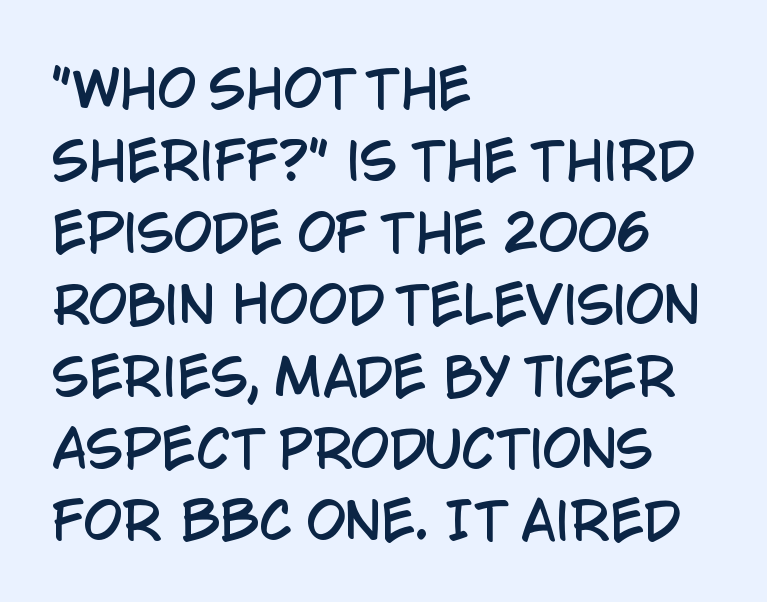
Q: Is the text italic (slanted)? A: No, it is upright.
Q: Is the typeface a serif or a sans-serif typeface? A: Sans-serif.
Q: Is the text underlined? A: No.
Q: How is the paragraph aligned? A: Left-aligned.
Q: Is the spacing between letters normal or unusually wide? A: Normal.
Q: Is the spacing between lines tight, normal or loose? A: Normal.
Q: Width (condensed, normal, or wide)? A: Condensed.
Q: Stroke contrast? A: Low.
Q: x-height? A: Large.
Q: Monospaced? A: No.
